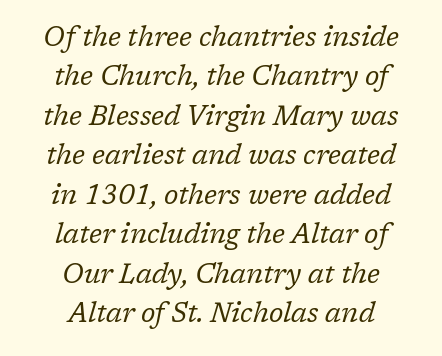
{"italic": "yes", "lean": "right", "slant_degrees": 17, "bold": "no", "underline": "no", "align": "center", "line_spacing": "normal", "line_spacing_ratio": 1.46, "letter_spacing": "normal", "letter_spacing_em": 0.0, "glyph_px": 27}
